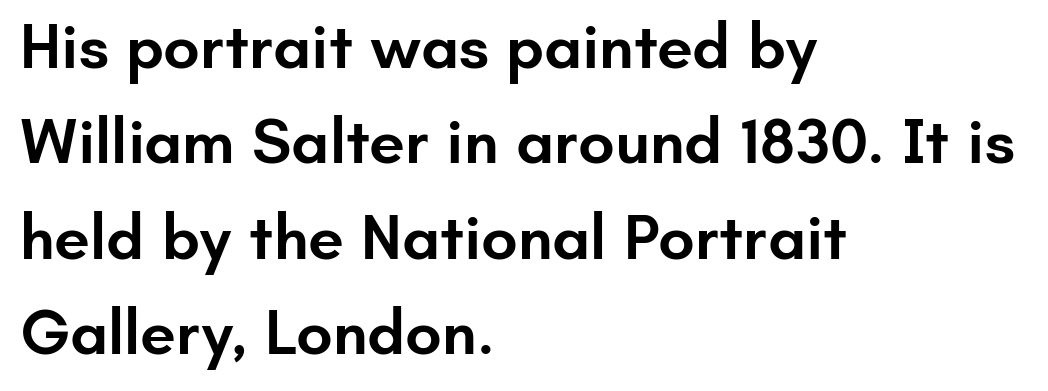
The image shows 64 px semibold sans-serif type, upright; set left-aligned, normal line spacing (1.49x), normal letter spacing, not underlined; low stroke contrast and a small x-height.
